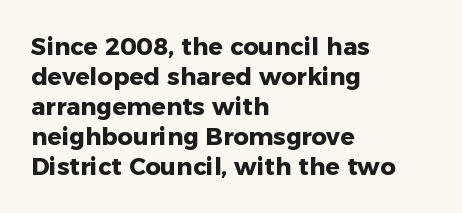
{"italic": "no", "bold": "yes", "underline": "no", "align": "left", "line_spacing": "normal", "line_spacing_ratio": 1.25, "letter_spacing": "normal", "letter_spacing_em": 0.0, "glyph_px": 24}
